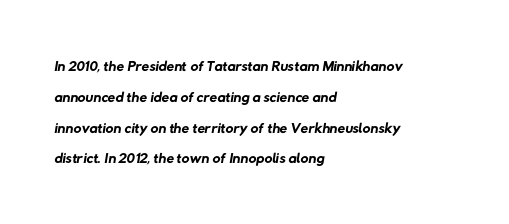
Q: Is the text bold? A: No.
Q: Is the text underlined? A: No.
Q: How is the paragraph aligned? A: Left-aligned.
Q: Is the spacing between letters normal or unusually wide? A: Normal.
Q: Is the spacing between lines tight, normal or loose? A: Normal.
